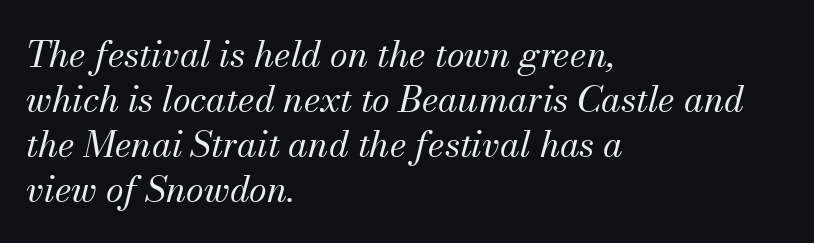
The image shows 36 px regular-weight serif type, italic (leaning right); set left-aligned, normal line spacing (1.25x), normal letter spacing, not underlined; medium stroke contrast and a small x-height.
